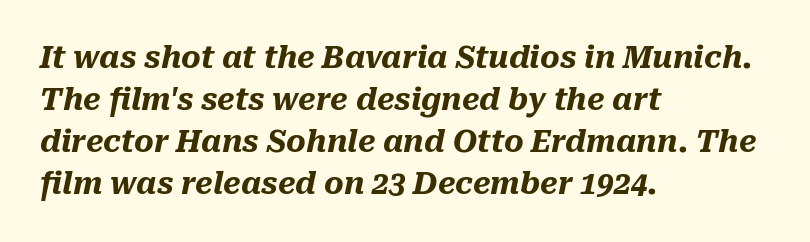
Only glyphs here, with clear space below each row. Bold? Absolutely — the strokes are thick and heavy. Italic? Definitely — the glyphs are oblique. Typeset ragged right — the left edge is the straight one. The letters sit at their default tracking, neither squeezed nor spread.
